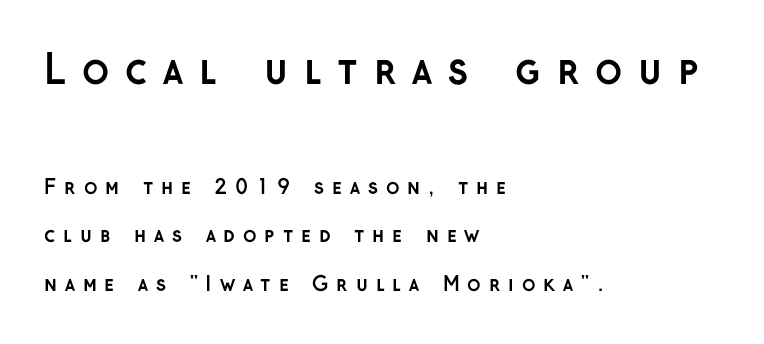
The image shows 40 px semibold sans-serif type, upright; set left-aligned, loose line spacing (2.44x), unusually wide letter spacing (+0.39 em), not underlined; the first (top) block is 2.0x larger; low stroke contrast and a medium x-height.
